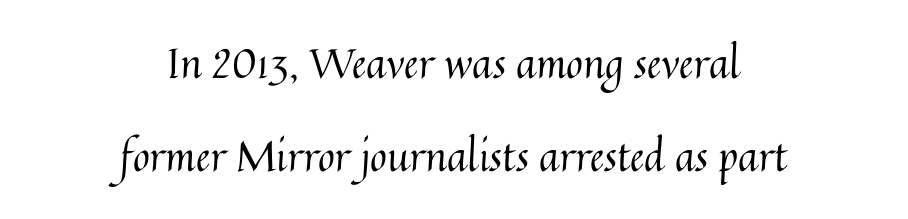
Q: Is the text bold? A: No.
Q: Is the text underlined? A: No.
Q: How is the paragraph aligned? A: Centered.
Q: Is the spacing between letters normal or unusually wide? A: Normal.
Q: Is the spacing between lines tight, normal or loose? A: Loose.
Q: Width (condensed, normal, or wide)? A: Normal.
Q: Stroke contrast? A: Medium.
Q: x-height? A: Medium.
Q: Monospaced? A: No.
